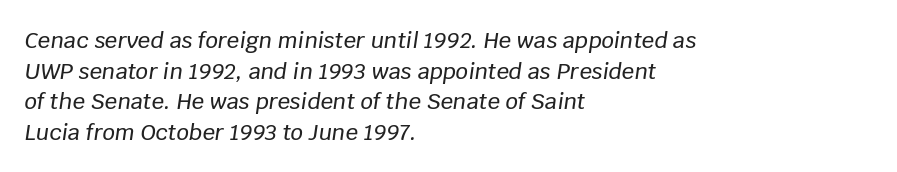
Q: Is the text italic (slanted)? A: Yes, it leans right by about 8 degrees.
Q: Is the text underlined? A: No.
Q: How is the paragraph aligned? A: Left-aligned.
Q: Is the spacing between letters normal or unusually wide? A: Normal.
Q: Is the spacing between lines tight, normal or loose? A: Normal.
